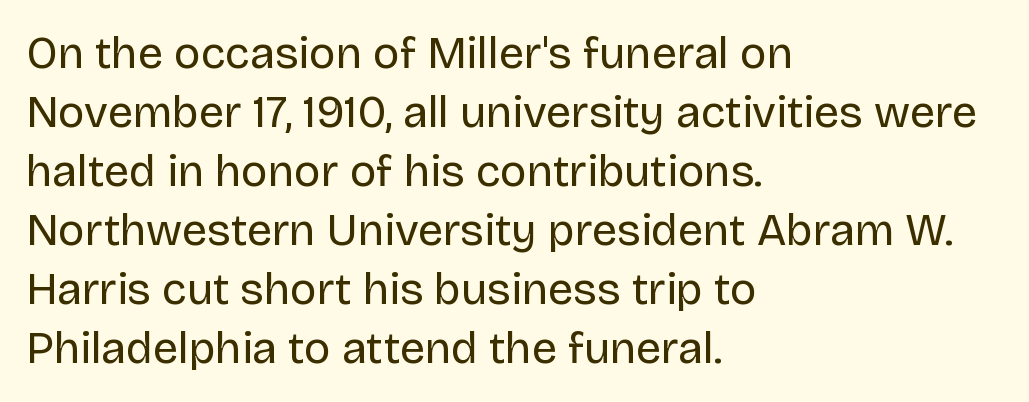
Q: Is the text bold? A: No.
Q: Is the text italic (slanted)? A: No, it is upright.
Q: Is the typeface a serif or a sans-serif typeface? A: Sans-serif.
Q: Is the text underlined? A: No.
Q: How is the paragraph aligned? A: Left-aligned.
Q: Is the spacing between letters normal or unusually wide? A: Normal.
Q: Is the spacing between lines tight, normal or loose? A: Normal.
Q: Width (condensed, normal, or wide)? A: Normal.
Q: Stroke contrast? A: Low.
Q: x-height? A: Large.
Q: Monospaced? A: No.
